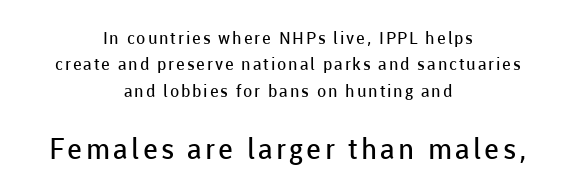
The image shows 29 px regular-weight sans-serif type, upright; set centered, normal line spacing (1.55x), not underlined; the second (bottom) block is 1.71x larger; low stroke contrast and a medium x-height.
